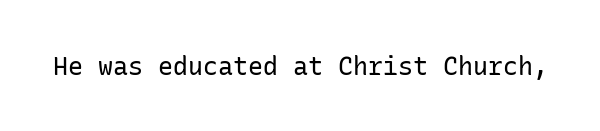
The rendering keeps characters at their native spacing. The font sits on the lighter half of the weight spectrum, regular included. Quick note: underline off. Is there any slant? The stems are plumb.
